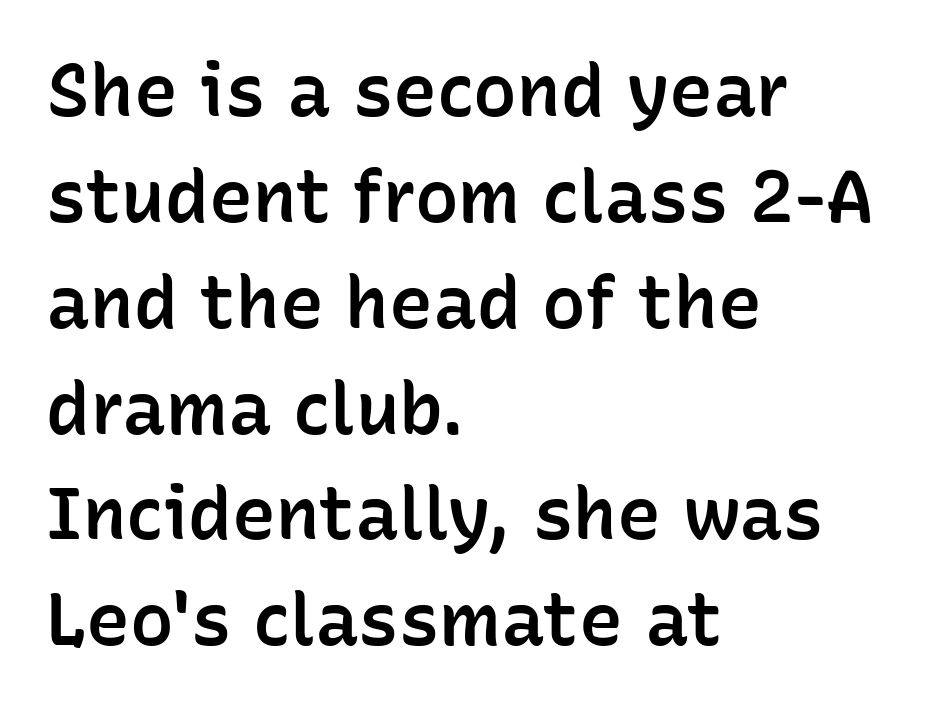
{"serif": "no", "italic": "no", "bold": "semi", "weight": "semibold", "width": "normal", "stroke_contrast": "low", "x_height": "medium", "monospaced": "no", "underline": "no", "align": "left", "line_spacing": "normal", "line_spacing_ratio": 1.45, "letter_spacing": "normal", "letter_spacing_em": 0.0, "glyph_px": 73}
